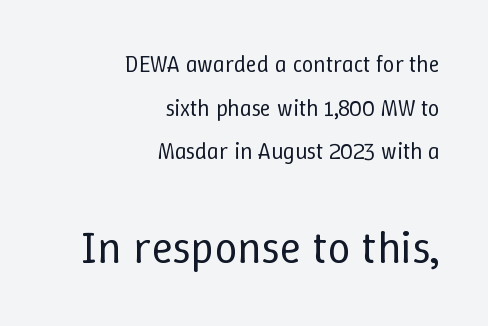
{"italic": "no", "bold": "no", "weight": "regular", "width": "normal", "stroke_contrast": "low", "x_height": "medium", "monospaced": "no", "underline": "no", "align": "right", "line_spacing": "loose", "line_spacing_ratio": 1.9, "letter_spacing": "normal", "letter_spacing_em": 0.0, "larger_block": "second", "size_ratio": 2.0, "glyph_px": 46}
